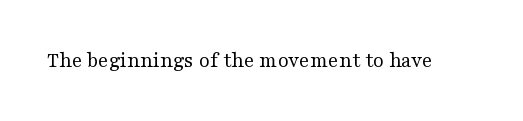
The space directly below the letters is spotless. Quick note: not italic, upright. The line texture is even and compact thanks to regular tracking. These glyphs show unthickened strokes, regular width or finer.
